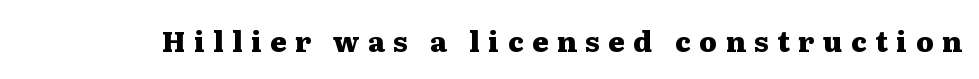
Think of a printed novel: that variable character pitch is what you see here. Vertical strokes here are truly vertical. Lines of text with bare space underneath. Caption: bold face, heavy strokes. Compared with typical body copy, the letter spacing here is much looser.
